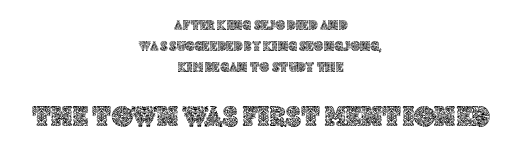
{"italic": "no", "width": "normal", "x_height": "large", "monospaced": "no", "underline": "no", "align": "center", "line_spacing": "normal", "line_spacing_ratio": 1.51, "letter_spacing": "normal", "letter_spacing_em": 0.0, "larger_block": "second", "size_ratio": 2.07, "glyph_px": 29}
